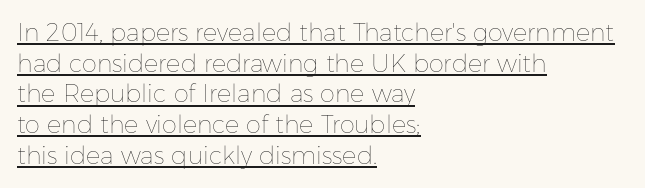
The image shows 24 px text type, upright; set left-aligned, normal line spacing (1.28x), normal letter spacing, underlined.
